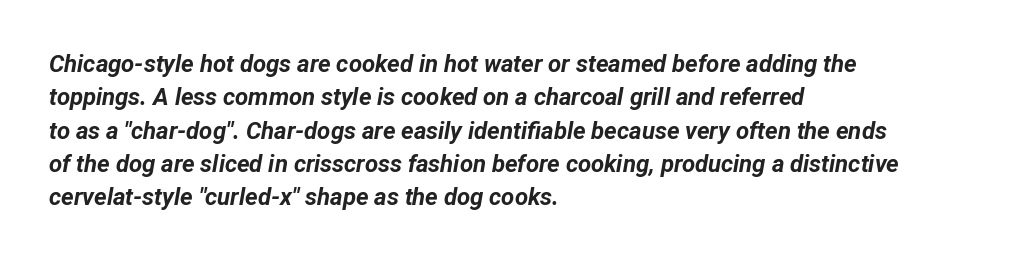
Q: Is the text bold? A: Yes.
Q: Is the text italic (slanted)? A: Yes, it leans right by about 12 degrees.
Q: Is the text underlined? A: No.
Q: How is the paragraph aligned? A: Left-aligned.
Q: Is the spacing between letters normal or unusually wide? A: Normal.
Q: Is the spacing between lines tight, normal or loose? A: Normal.
